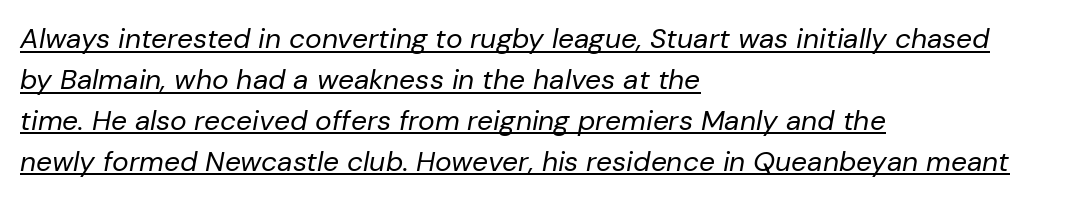
Q: Is the text bold? A: No.
Q: Is the text italic (slanted)? A: Yes, it leans right by about 10 degrees.
Q: Is the text underlined? A: Yes.
Q: How is the paragraph aligned? A: Left-aligned.
Q: Is the spacing between letters normal or unusually wide? A: Normal.
Q: Is the spacing between lines tight, normal or loose? A: Normal.
Q: Width (condensed, normal, or wide)? A: Normal.
Q: Stroke contrast? A: Low.
Q: x-height? A: Medium.
Q: Monospaced? A: No.
